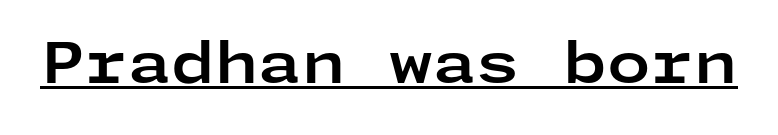
{"serif": "no", "italic": "no", "bold": "yes", "weight": "bold", "width": "wide", "stroke_contrast": "low", "x_height": "medium", "underline": "yes", "letter_spacing": "normal", "letter_spacing_em": 0.0, "glyph_px": 56}
